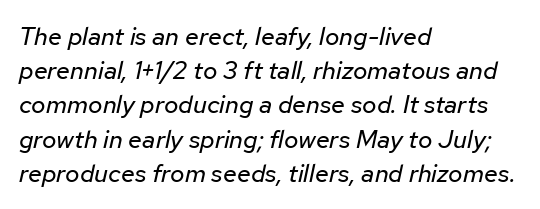
The image shows 25 px text type, italic (leaning right); set left-aligned, normal line spacing (1.37x), normal letter spacing, not underlined.
